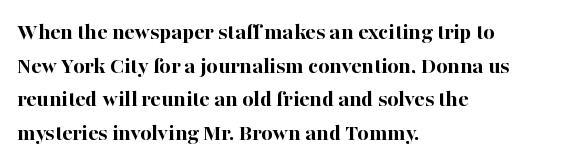
Any mark beneath the type? The region is blank. Regular leading. The face used here is rendered with its standard letterfit. These words are printed bold, with thick strokes throughout. Italic? Not at all — the glyphs are vertical. Left-aligned paragraph, ragged on the right.
